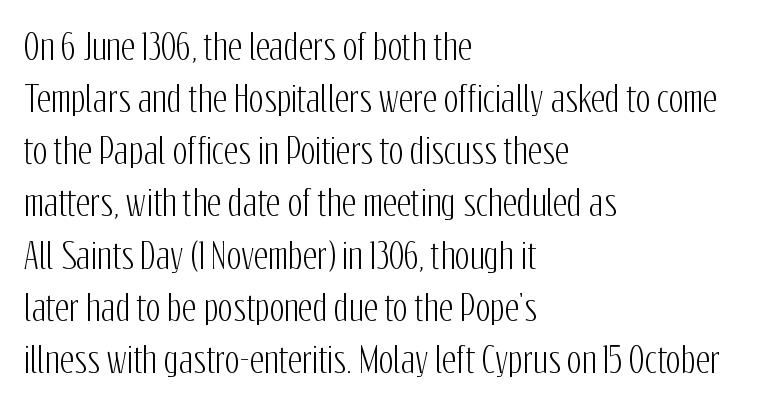
The image shows 35 px condensed sans-serif type, upright; set left-aligned, normal line spacing (1.49x), normal letter spacing, not underlined; low stroke contrast and a medium x-height.
